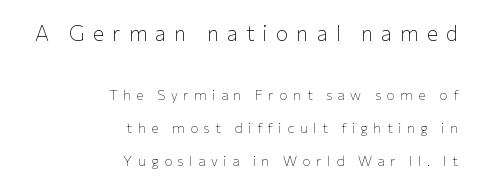
The image shows 21 px text type, upright; set right-aligned, loose line spacing (2.35x), unusually wide letter spacing (+0.39 em), not underlined; the first (top) block is 1.5x larger.
